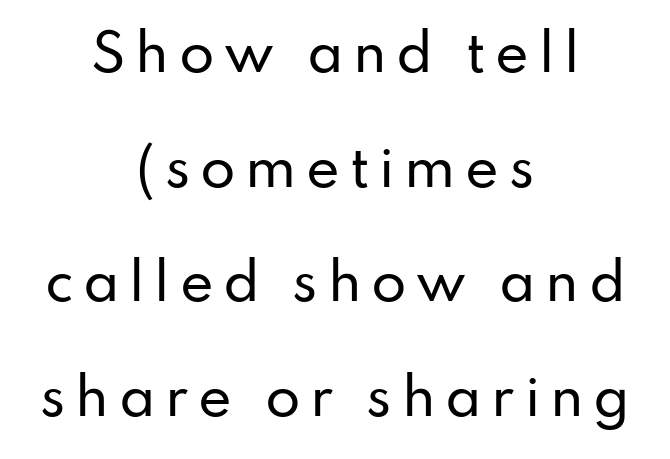
The image shows 51 px sans-serif type, upright; set centered, loose line spacing (2.25x), not underlined; low stroke contrast and a small x-height.
